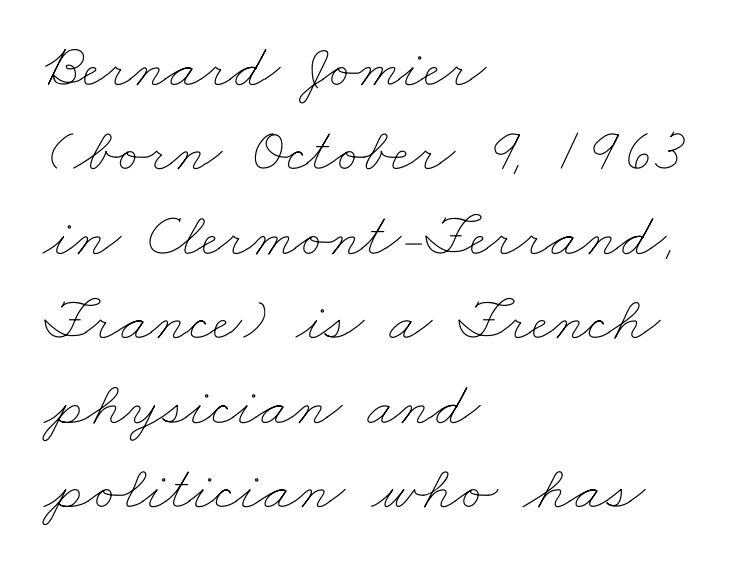
Short note: letters normally spaced. The paragraph has a hard left edge and a soft right edge. These lines sit exactly where default settings would place them. Descender tails drop into unmarked territory.
